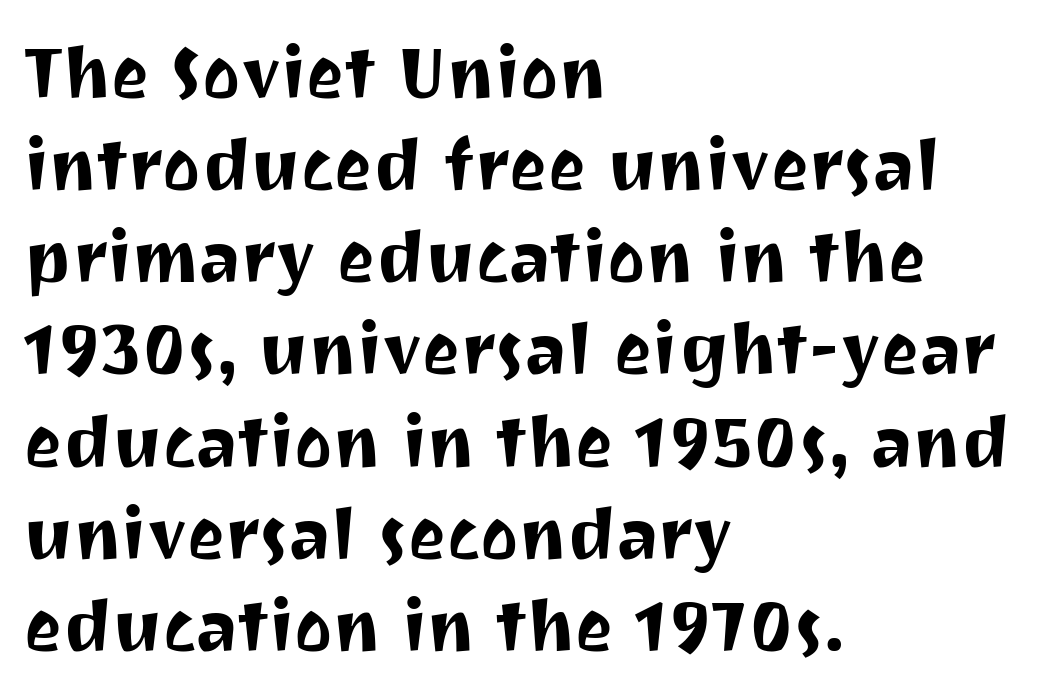
Inter-character spacing is left at the font's built-in metrics. Proportional: the letters do not fall into vertical columns. Descenders hang freely into open space. Is the block centered? No — it sits flush against the left margin. The designer went with a sans here, leaving each stem footless. This sample keeps an unexceptional amount of space between lines.
